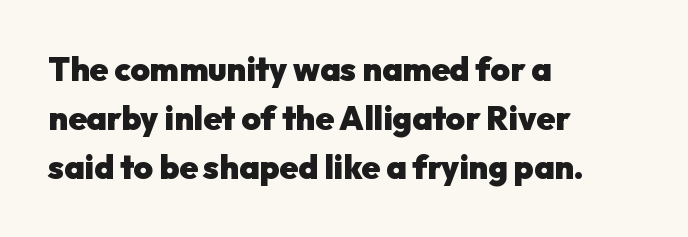
Examine the stroke ends and you'll find no serifs. Nothing unusual about the tracking: characters are spaced as the font intends. This sample is left-justified, so line endings fall wherever the words run out. This sample keeps an unexceptional amount of space between lines. Unlike italic type, these characters show no tilt at all. The string is rendered with underlining switched off.
